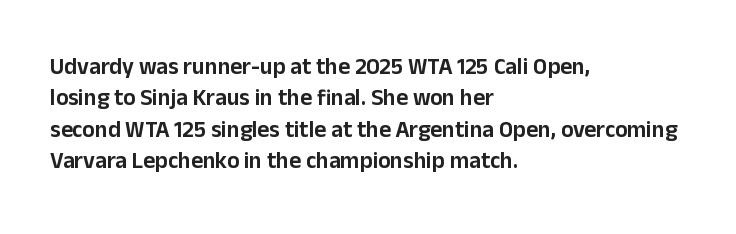
The image shows 23 px text type, upright; set left-aligned, normal line spacing (1.36x), normal letter spacing, not underlined.
